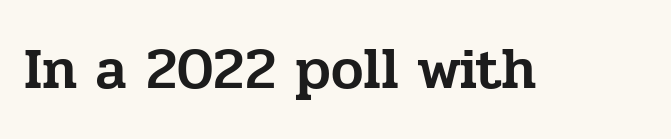
Spacing verdict: proportional, widths tailored to each character. Style check: upright. Words float on clear page, feet unadorned. This sample uses plain, unmodified letter spacing. Examine the stroke ends and you'll spot serifs.
